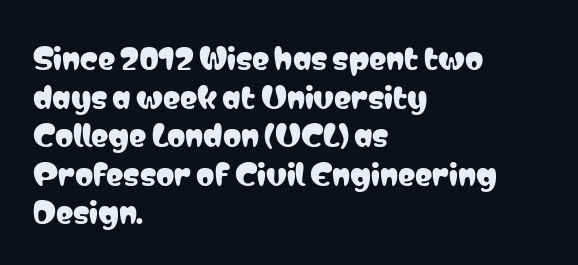
Q: Is the text italic (slanted)? A: No, it is upright.
Q: Is the typeface a serif or a sans-serif typeface? A: Sans-serif.
Q: Is the text underlined? A: No.
Q: How is the paragraph aligned? A: Left-aligned.
Q: Is the spacing between letters normal or unusually wide? A: Normal.
Q: Is the spacing between lines tight, normal or loose? A: Normal.
Q: Width (condensed, normal, or wide)? A: Condensed.
Q: Stroke contrast? A: Low.
Q: x-height? A: Medium.
Q: Monospaced? A: No.
